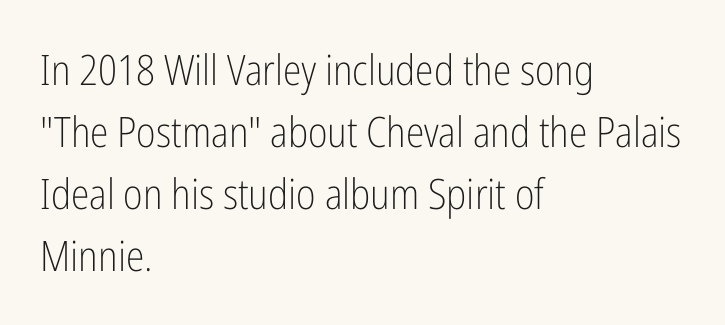
Q: Is the text bold? A: No.
Q: Is the text italic (slanted)? A: No, it is upright.
Q: Is the typeface a serif or a sans-serif typeface? A: Sans-serif.
Q: Is the text underlined? A: No.
Q: How is the paragraph aligned? A: Left-aligned.
Q: Is the spacing between letters normal or unusually wide? A: Normal.
Q: Is the spacing between lines tight, normal or loose? A: Normal.
Q: Width (condensed, normal, or wide)? A: Condensed.
Q: Stroke contrast? A: Low.
Q: x-height? A: Medium.
Q: Monospaced? A: No.
